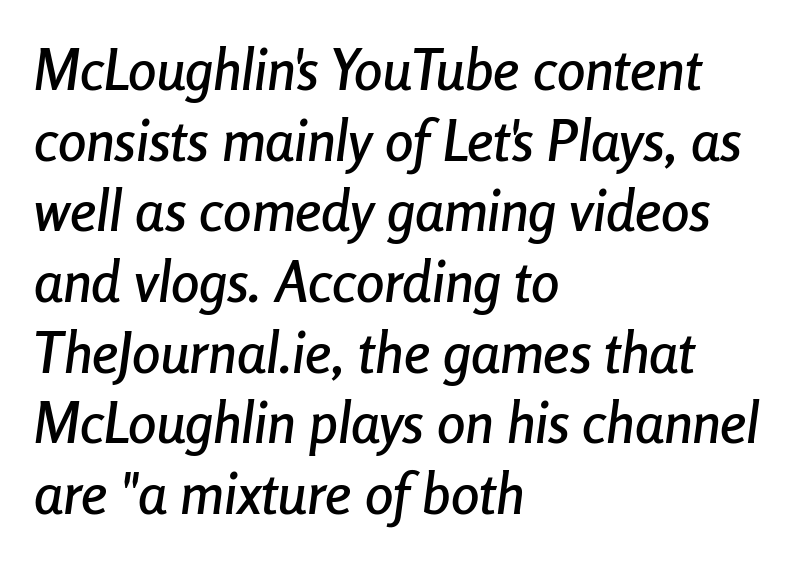
Is this a fixed-width face? No — the glyphs have proportional, varying widths. Italic? Definitely — the glyphs are oblique. Nobody drew a line under any word here. Is the letter spacing exaggerated? No — it looks like the ordinary default.
